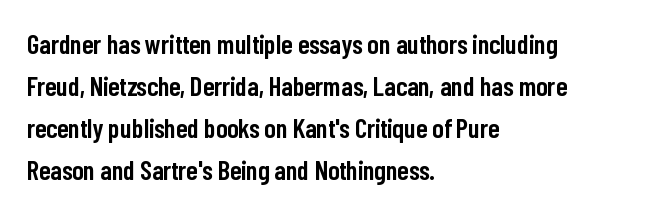
Q: Is the text bold? A: Semi-bold.
Q: Is the text italic (slanted)? A: No, it is upright.
Q: Is the text underlined? A: No.
Q: How is the paragraph aligned? A: Left-aligned.
Q: Is the spacing between letters normal or unusually wide? A: Normal.
Q: Is the spacing between lines tight, normal or loose? A: Normal.
